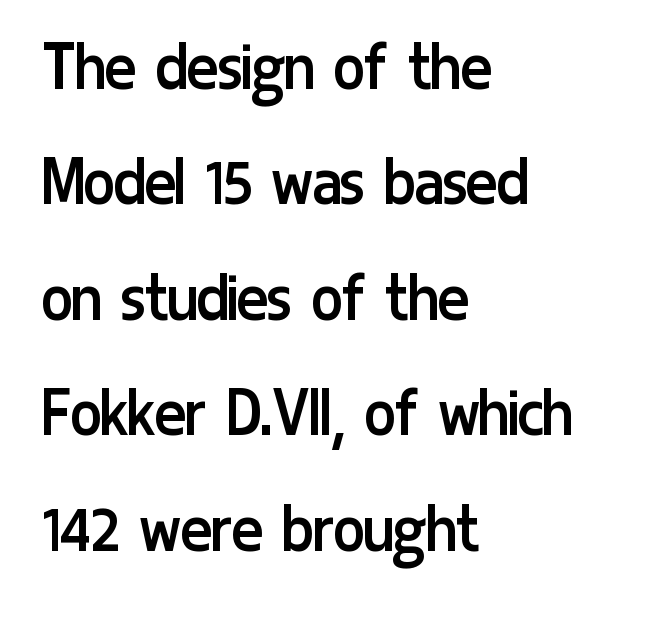
Q: Is the text bold? A: No.
Q: Is the text italic (slanted)? A: No, it is upright.
Q: Is the typeface a serif or a sans-serif typeface? A: Sans-serif.
Q: Is the text underlined? A: No.
Q: How is the paragraph aligned? A: Left-aligned.
Q: Is the spacing between letters normal or unusually wide? A: Normal.
Q: Is the spacing between lines tight, normal or loose? A: Normal.
Q: Width (condensed, normal, or wide)? A: Condensed.
Q: Stroke contrast? A: Low.
Q: x-height? A: Medium.
Q: Monospaced? A: No.
